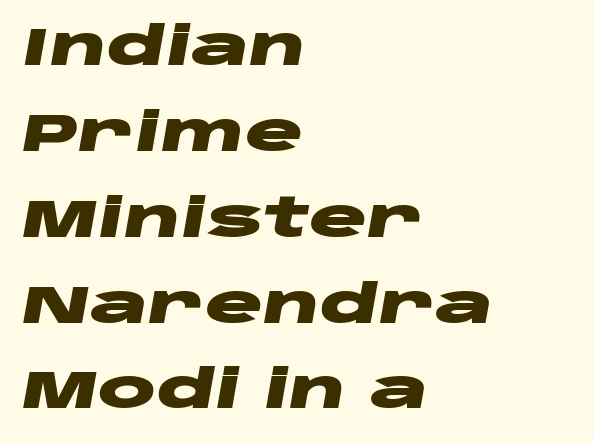
These lines were composed using italics. Think of a printed novel: that variable character pitch is what you see here. Strokes here are thick enough to call this a true bold. Interline gaps are of average width in this sample.
